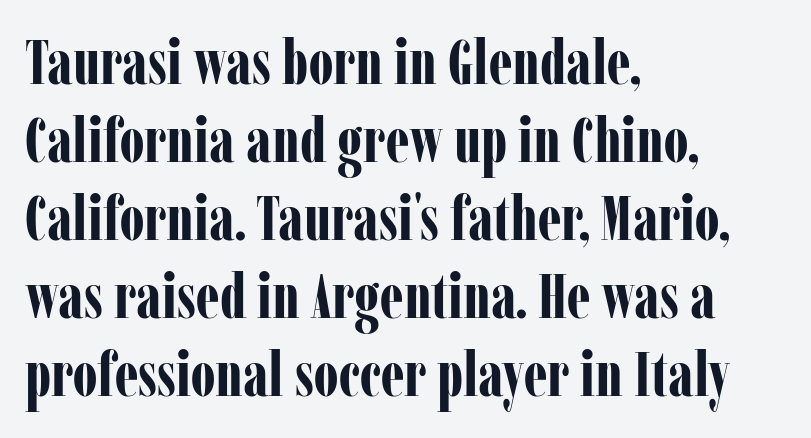
{"serif": "yes", "italic": "no", "bold": "yes", "weight": "bold", "width": "condensed", "stroke_contrast": "low", "x_height": "medium", "monospaced": "no", "underline": "no", "align": "left", "line_spacing": "normal", "line_spacing_ratio": 1.26, "letter_spacing": "normal", "letter_spacing_em": 0.0, "glyph_px": 62}
